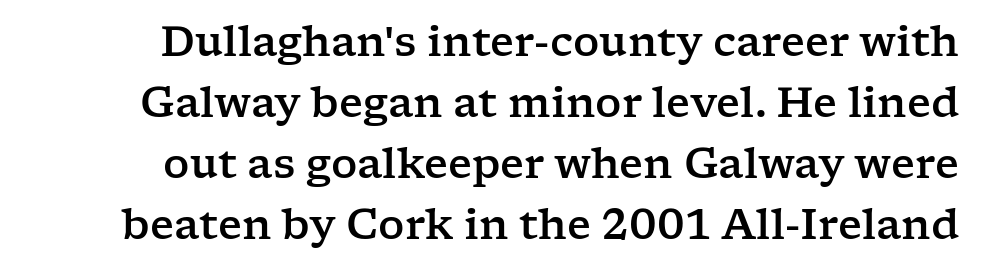
The image shows 41 px wide serif type, upright; set normal line spacing (1.49x), normal letter spacing, not underlined; low stroke contrast and a medium x-height.
